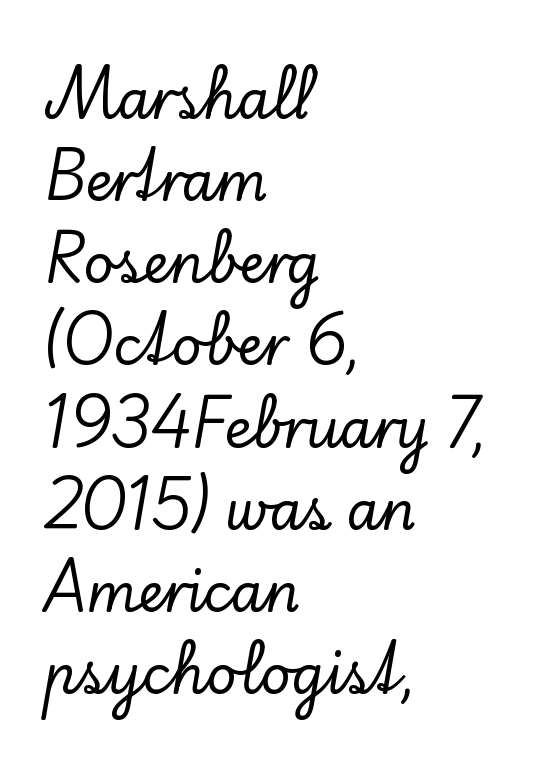
{"serif": "yes", "width": "normal", "stroke_contrast": "low", "x_height": "small", "monospaced": "no", "underline": "no", "align": "left", "line_spacing": "normal", "line_spacing_ratio": 1.55, "letter_spacing": "normal", "letter_spacing_em": 0.0, "glyph_px": 53}
